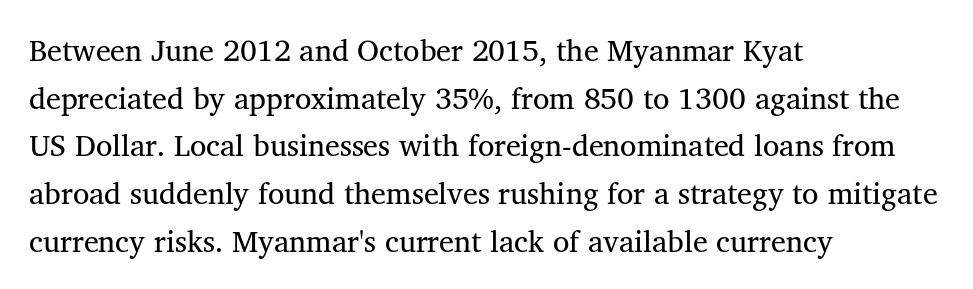
{"serif": "yes", "italic": "no", "bold": "no", "weight": "regular", "width": "normal", "stroke_contrast": "medium", "x_height": "medium", "monospaced": "no", "underline": "no", "align": "left", "line_spacing": "normal", "line_spacing_ratio": 1.59, "letter_spacing": "normal", "letter_spacing_em": 0.0, "glyph_px": 30}
